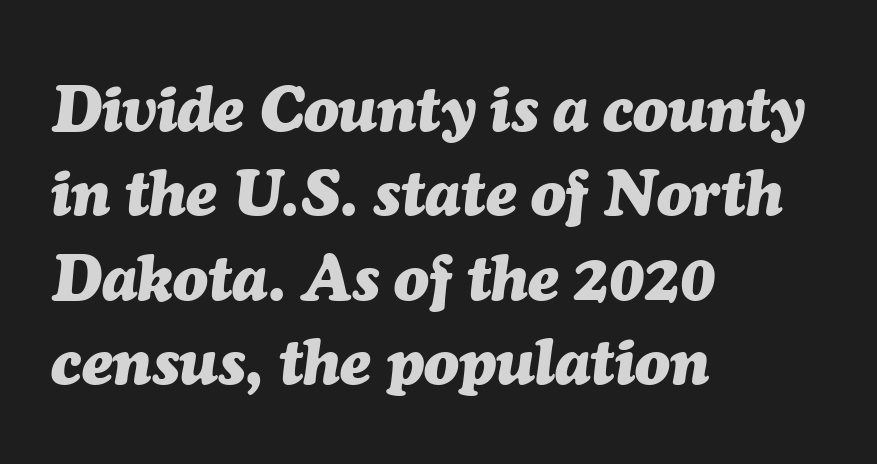
The image shows 64 px heavy type, italic (leaning right); set left-aligned, normal line spacing (1.32x), normal letter spacing, not underlined; medium stroke contrast and a medium x-height.
